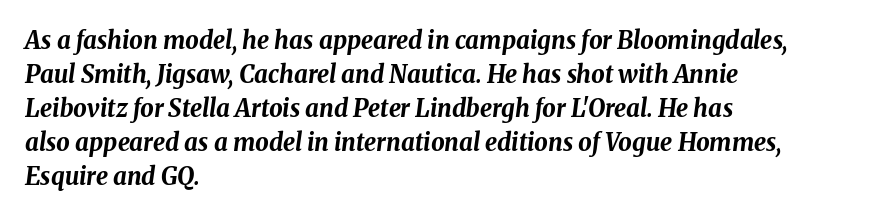
The image shows 24 px bold type, italic (leaning right); set left-aligned, normal line spacing (1.42x), normal letter spacing, not underlined.
